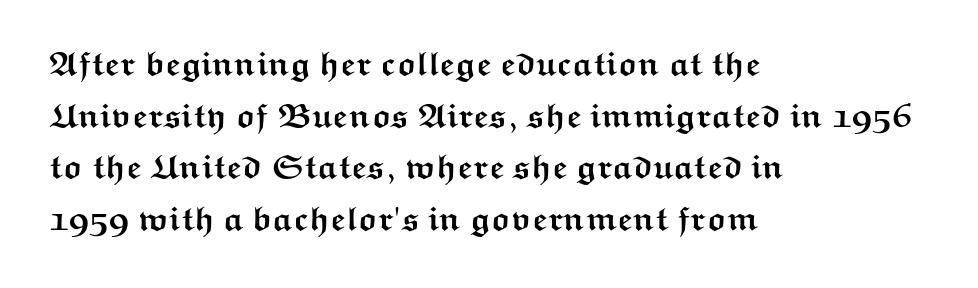
{"serif": "no", "italic": "no", "bold": "yes", "weight": "semibold", "width": "wide", "stroke_contrast": "medium", "x_height": "medium", "monospaced": "no", "underline": "no", "align": "left", "line_spacing": "normal", "line_spacing_ratio": 1.52, "letter_spacing": "normal", "letter_spacing_em": 0.0, "glyph_px": 34}
